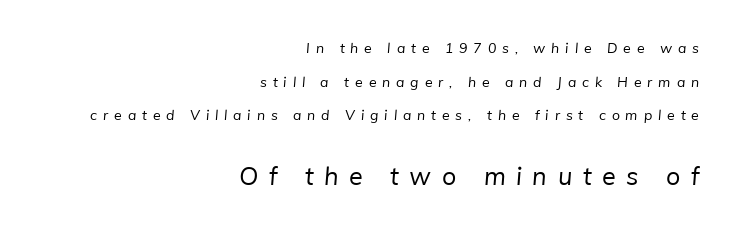
Someone cranked the tracking dial way up on this one. Compared with a flush-left layout, this one pins lines to the opposite, right side. On a weight scale, this lands at 450 or below. The space between consecutive lines is lavish. The specimen omits any rule beneath the text block's lines. Type size steps up from the first block to the second.
